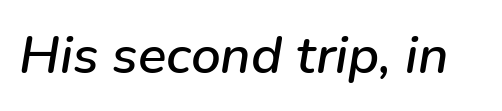
The image shows 53 px text type, italic (leaning right); set normal letter spacing, not underlined; low stroke contrast and a medium x-height.
